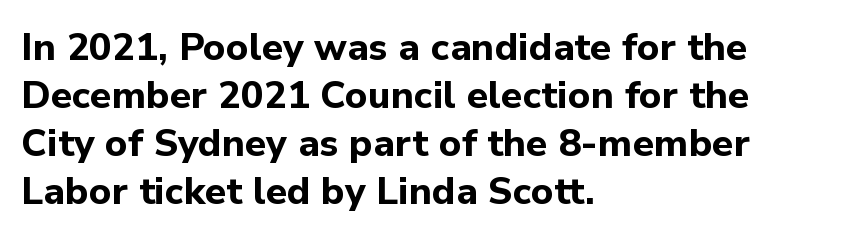
The space beneath each line is pristine and unruled. The passage shown is emphatically bold. Nope, not italic — everything's standing straight. The passage shown has conventional tracking throughout.
